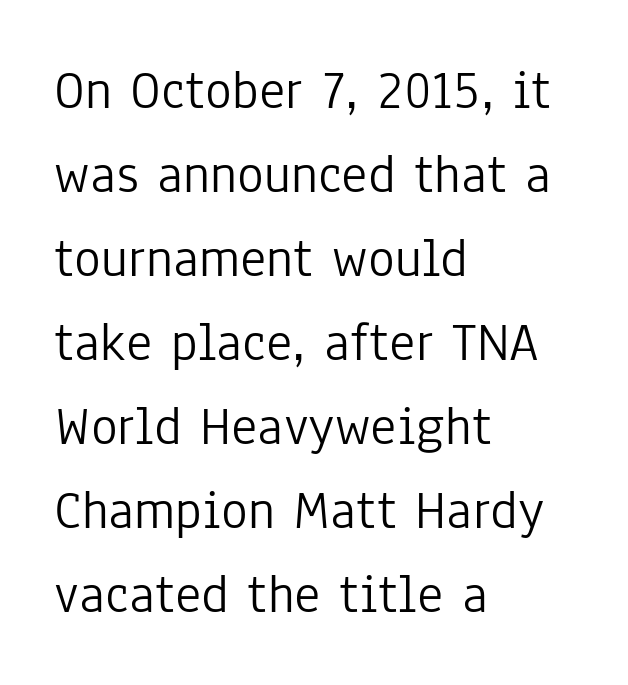
Q: Is the text bold? A: No.
Q: Is the text italic (slanted)? A: No, it is upright.
Q: Is the typeface a serif or a sans-serif typeface? A: Sans-serif.
Q: Is the text underlined? A: No.
Q: How is the paragraph aligned? A: Left-aligned.
Q: Is the spacing between letters normal or unusually wide? A: Normal.
Q: Is the spacing between lines tight, normal or loose? A: Normal.
Q: Width (condensed, normal, or wide)? A: Condensed.
Q: Stroke contrast? A: Low.
Q: x-height? A: Medium.
Q: Monospaced? A: No.
